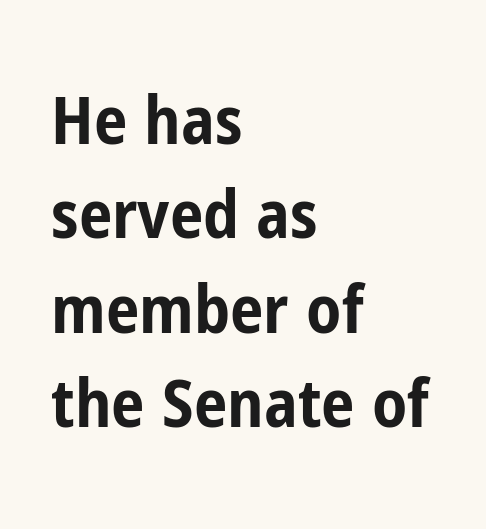
Q: Is the text bold? A: Yes.
Q: Is the text italic (slanted)? A: No, it is upright.
Q: Is the typeface a serif or a sans-serif typeface? A: Sans-serif.
Q: Is the text underlined? A: No.
Q: How is the paragraph aligned? A: Left-aligned.
Q: Is the spacing between letters normal or unusually wide? A: Normal.
Q: Is the spacing between lines tight, normal or loose? A: Normal.
Q: Width (condensed, normal, or wide)? A: Condensed.
Q: Stroke contrast? A: Low.
Q: x-height? A: Medium.
Q: Monospaced? A: No.
